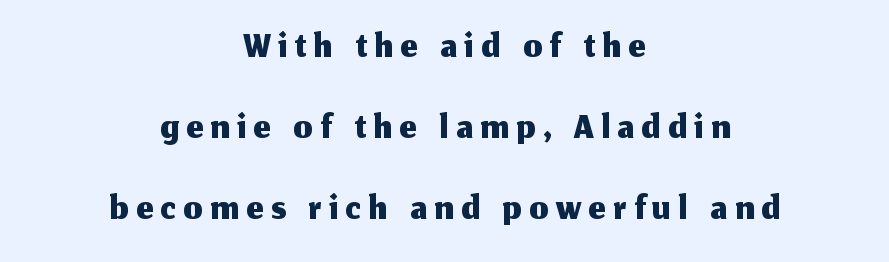
The image shows 59 px sans-serif type, upright; set centered, normal line spacing (1.37x), not underlined; medium stroke contrast and a medium x-height.
